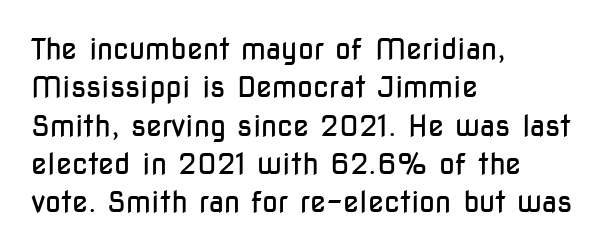
Characters follow at the spacing the type designer built in. Looks like regular typesetting: each glyph gets only the width it needs. Line spacing here is normal. Reading down the block, your eye returns to a fixed left position each line. Quick note: not italic, upright.
